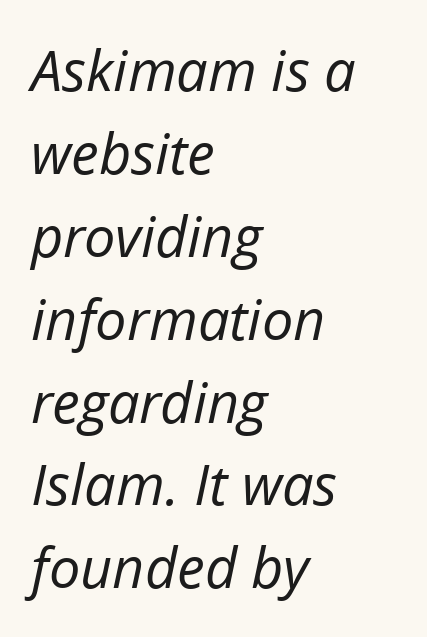
The image shows 56 px regular-weight type, italic (leaning right); set left-aligned, normal line spacing (1.48x), normal letter spacing, not underlined; low stroke contrast and a medium x-height.
